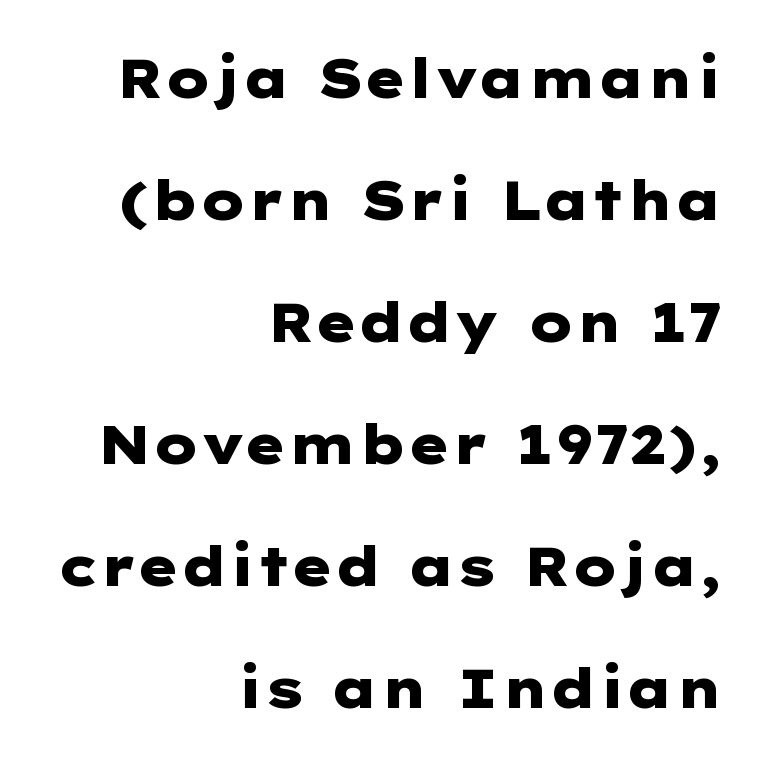
The image shows 54 px heavy, wide sans-serif type, upright; set right-aligned, loose line spacing (2.26x), normal letter spacing, not underlined; low stroke contrast and a medium x-height.
